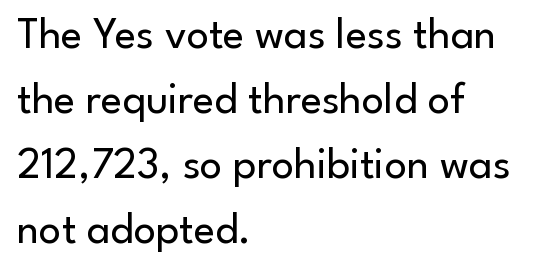
Spacing verdict: proportional, widths tailored to each character. This is roman type, the default non-slanted kind. No heavy texture on the line: the type isn't bold. Only glyphs here, with clear space below each row.
